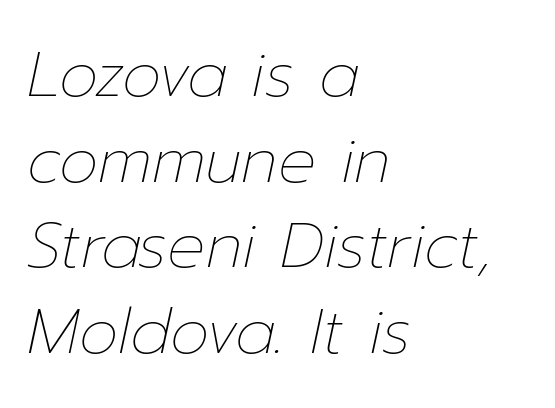
{"italic": "yes", "lean": "right", "slant_degrees": 12, "bold": "no", "weight": "thin", "width": "normal", "stroke_contrast": "low", "x_height": "medium", "monospaced": "no", "underline": "no", "align": "left", "line_spacing": "normal", "line_spacing_ratio": 1.36, "letter_spacing": "normal", "letter_spacing_em": 0.0, "glyph_px": 63}
